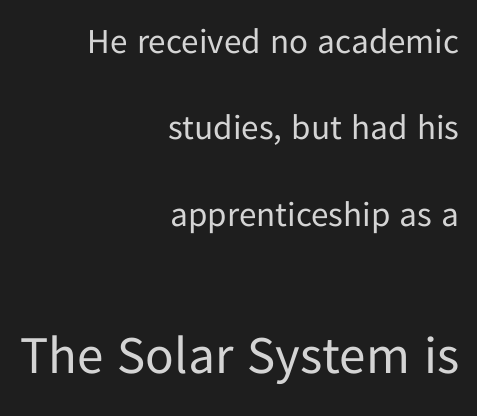
{"serif": "no", "italic": "no", "bold": "no", "weight": "regular", "width": "normal", "stroke_contrast": "low", "x_height": "medium", "monospaced": "no", "underline": "no", "align": "right", "line_spacing": "loose", "line_spacing_ratio": 2.47, "letter_spacing": "normal", "letter_spacing_em": 0.0, "larger_block": "second", "size_ratio": 1.51, "glyph_px": 53}
